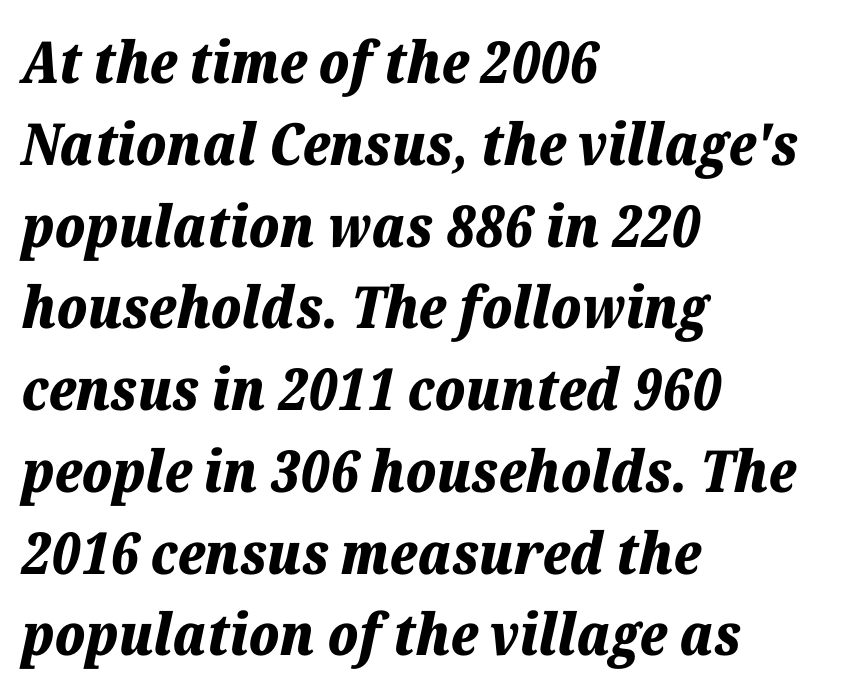
Q: Is the text bold? A: Yes.
Q: Is the text italic (slanted)? A: Yes, it leans right by about 12 degrees.
Q: Is the text underlined? A: No.
Q: How is the paragraph aligned? A: Left-aligned.
Q: Is the spacing between letters normal or unusually wide? A: Normal.
Q: Is the spacing between lines tight, normal or loose? A: Normal.
Q: Width (condensed, normal, or wide)? A: Normal.
Q: Stroke contrast? A: Low.
Q: x-height? A: Medium.
Q: Monospaced? A: No.
